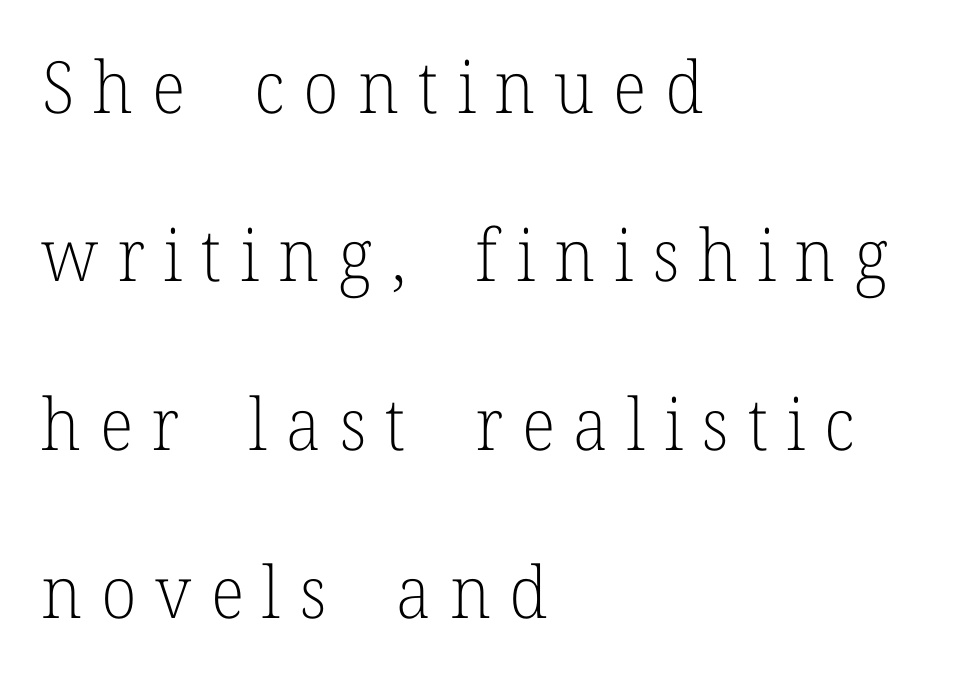
The image shows 72 px light serif type, upright; set left-aligned, loose line spacing (2.34x), unusually wide letter spacing (+0.26 em), not underlined; low stroke contrast and a medium x-height.
